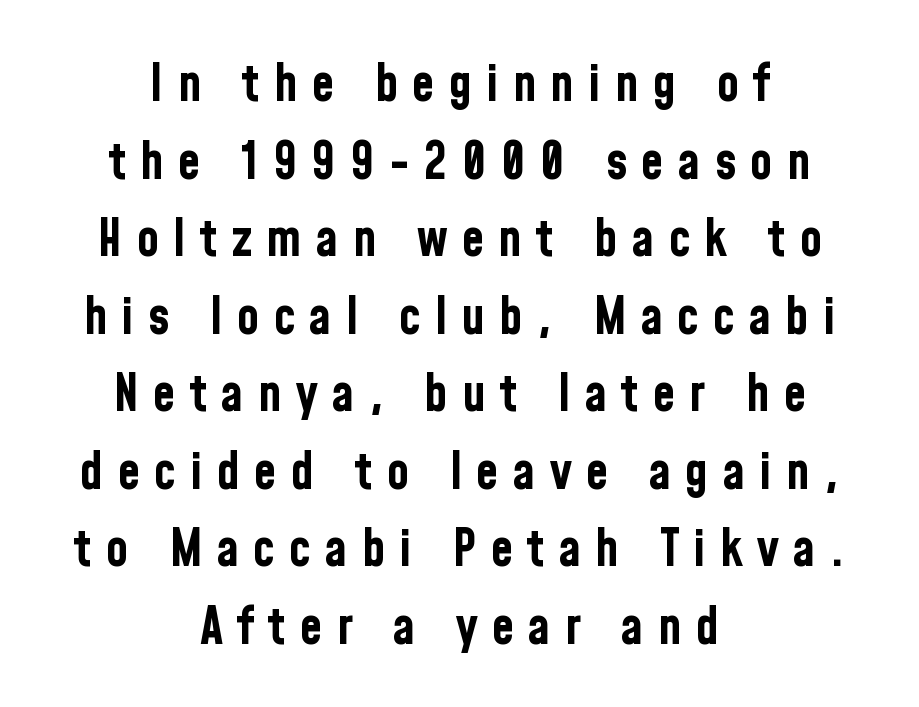
In CSS terms this would be text-align: center. Posture: straight, roman, zero tilt. This sample uses a sans-serif face. Tracking value appears strongly positive — letters spread wide.
